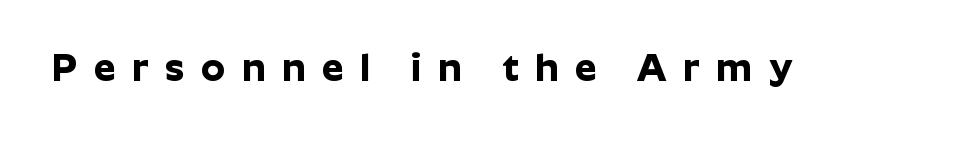
The image shows 38 px bold sans-serif type, upright; set unusually wide letter spacing (+0.44 em), not underlined; low stroke contrast and a medium x-height.
